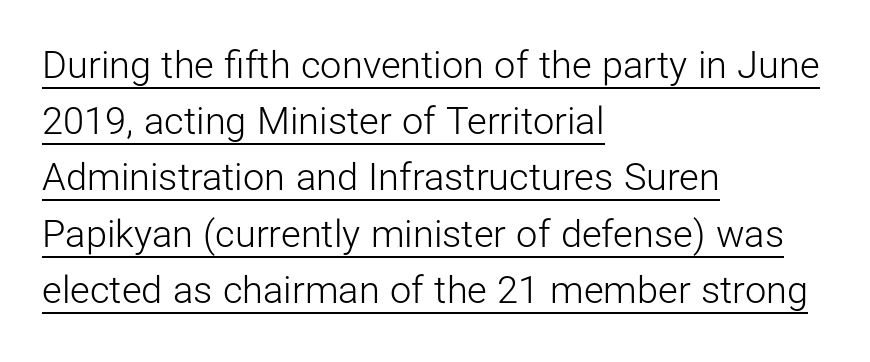
{"serif": "no", "italic": "no", "bold": "no", "weight": "light", "width": "normal", "stroke_contrast": "low", "x_height": "medium", "monospaced": "no", "underline": "yes", "align": "left", "line_spacing": "normal", "line_spacing_ratio": 1.48, "letter_spacing": "normal", "letter_spacing_em": 0.0, "glyph_px": 38}
